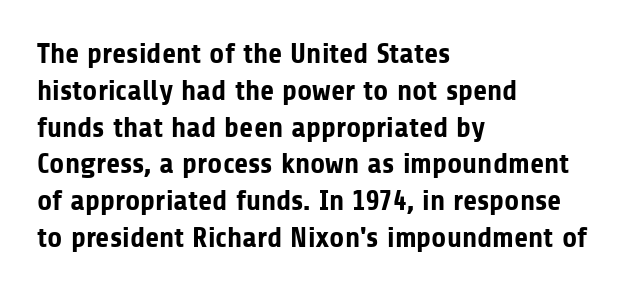
Q: Is the text bold? A: Yes.
Q: Is the text italic (slanted)? A: No, it is upright.
Q: Is the typeface a serif or a sans-serif typeface? A: Sans-serif.
Q: Is the text underlined? A: No.
Q: How is the paragraph aligned? A: Left-aligned.
Q: Is the spacing between letters normal or unusually wide? A: Normal.
Q: Is the spacing between lines tight, normal or loose? A: Normal.
Q: Width (condensed, normal, or wide)? A: Normal.
Q: Stroke contrast? A: Low.
Q: x-height? A: Medium.
Q: Monospaced? A: No.
